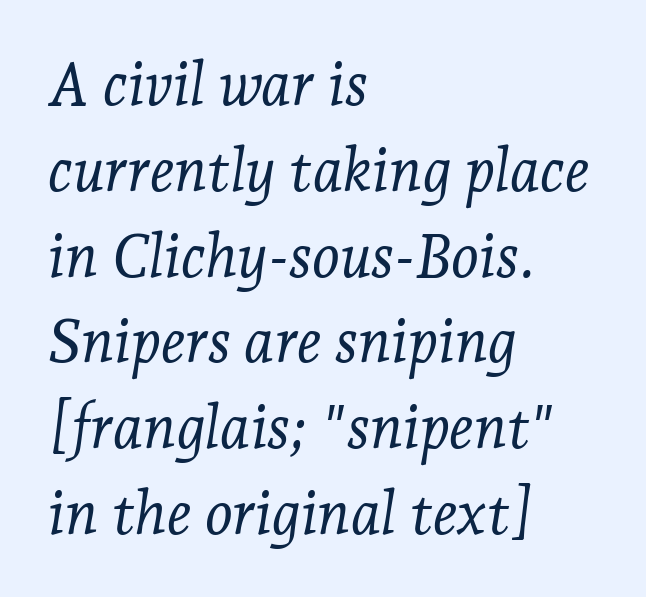
The image shows 60 px light serif type, italic (leaning right); set left-aligned, normal line spacing (1.43x), normal letter spacing, not underlined; low stroke contrast and a medium x-height.
